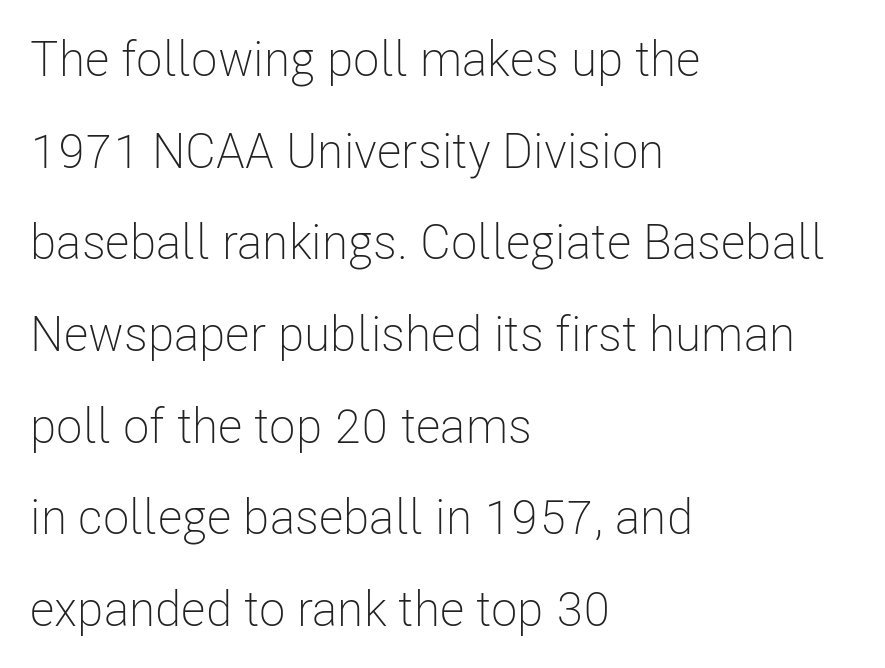
Q: Is the text bold? A: No.
Q: Is the text italic (slanted)? A: No, it is upright.
Q: Is the typeface a serif or a sans-serif typeface? A: Sans-serif.
Q: Is the text underlined? A: No.
Q: How is the paragraph aligned? A: Left-aligned.
Q: Is the spacing between letters normal or unusually wide? A: Normal.
Q: Width (condensed, normal, or wide)? A: Condensed.
Q: Stroke contrast? A: Low.
Q: x-height? A: Medium.
Q: Monospaced? A: No.
